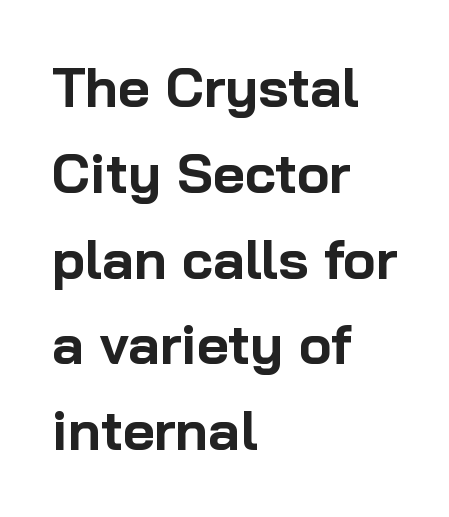
No extra tracking has been applied to these lines. The glyphs in this specimen are sans serif. All the whitespace from short lines collects on the right. Glance below the letters and you will spot only blank space. Chunky letters — that's bold for sure.
